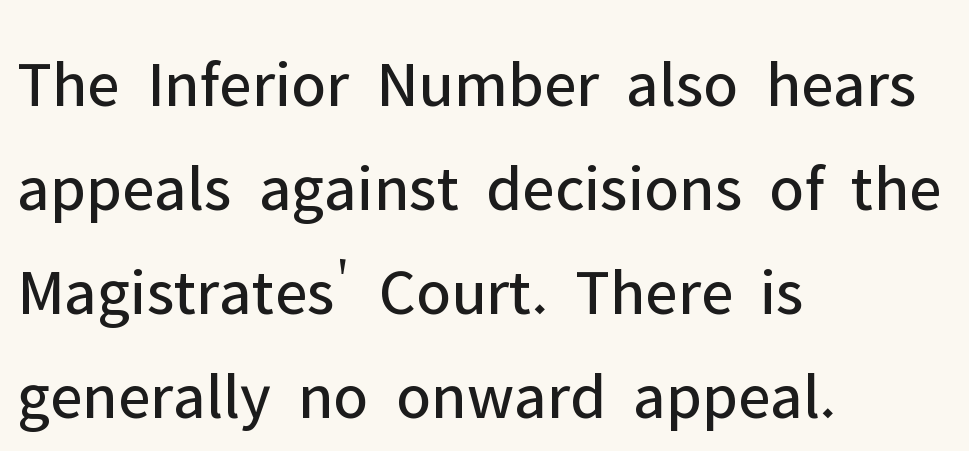
The image shows 67 px regular-weight sans-serif type, upright; set left-aligned, normal line spacing (1.55x), normal letter spacing, not underlined; low stroke contrast and a medium x-height.
